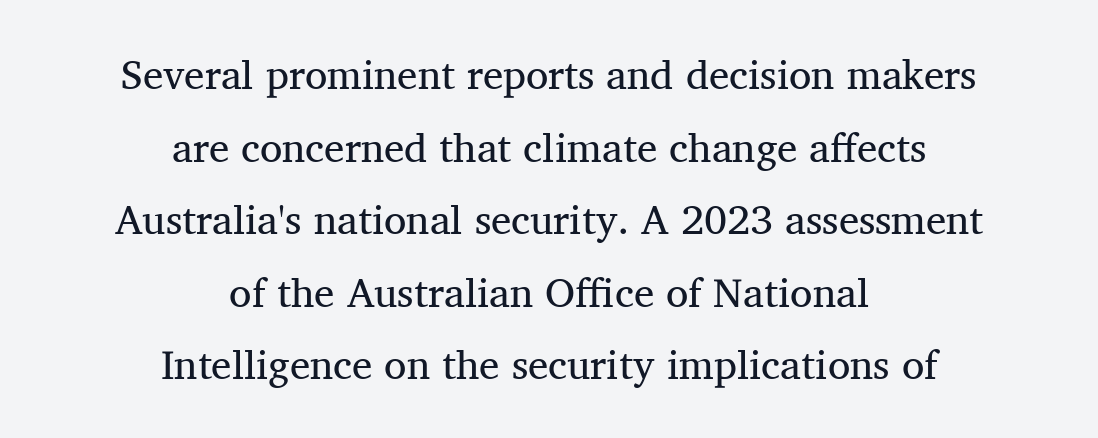
{"serif": "yes", "italic": "no", "bold": "no", "weight": "regular", "width": "normal", "stroke_contrast": "medium", "x_height": "medium", "monospaced": "no", "underline": "no", "align": "center", "line_spacing_ratio": 1.77, "letter_spacing": "normal", "letter_spacing_em": 0.0, "glyph_px": 41}
